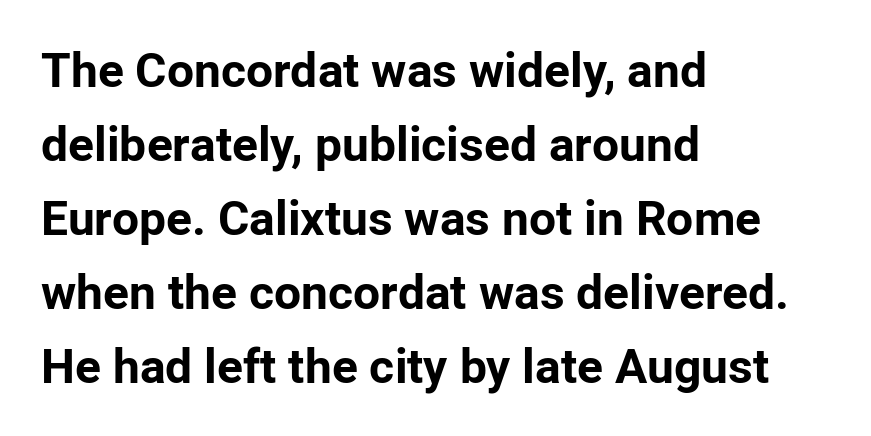
The image shows 48 px bold sans-serif type, upright; set left-aligned, normal line spacing (1.54x), normal letter spacing, not underlined; low stroke contrast and a medium x-height.
